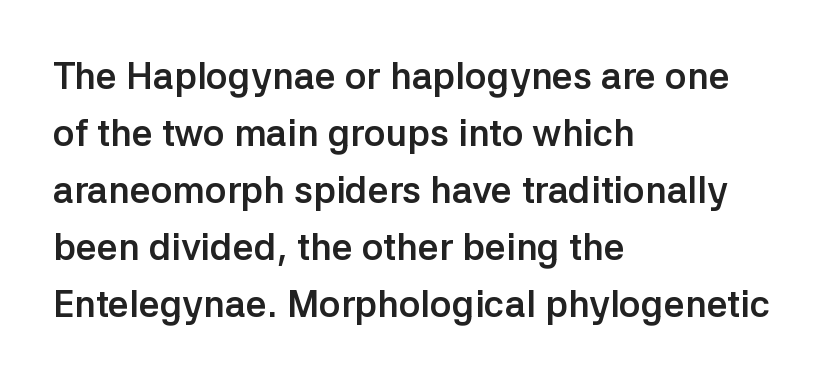
Q: Is the text bold? A: Yes.
Q: Is the text italic (slanted)? A: No, it is upright.
Q: Is the typeface a serif or a sans-serif typeface? A: Sans-serif.
Q: Is the text underlined? A: No.
Q: How is the paragraph aligned? A: Left-aligned.
Q: Is the spacing between letters normal or unusually wide? A: Normal.
Q: Is the spacing between lines tight, normal or loose? A: Normal.
Q: Width (condensed, normal, or wide)? A: Normal.
Q: Stroke contrast? A: Low.
Q: x-height? A: Medium.
Q: Monospaced? A: No.
